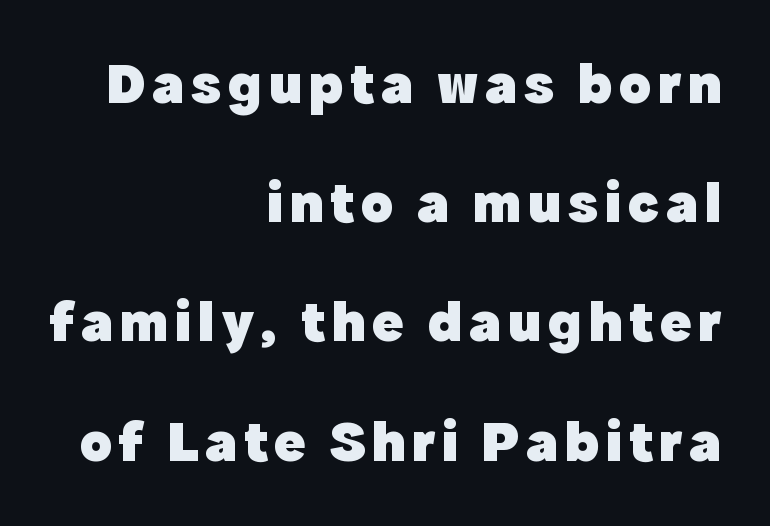
Q: Is the text bold? A: Yes.
Q: Is the text italic (slanted)? A: No, it is upright.
Q: Is the typeface a serif or a sans-serif typeface? A: Sans-serif.
Q: Is the text underlined? A: No.
Q: How is the paragraph aligned? A: Right-aligned.
Q: Is the spacing between lines tight, normal or loose? A: Loose.
Q: Width (condensed, normal, or wide)? A: Normal.
Q: x-height? A: Medium.
Q: Monospaced? A: No.
